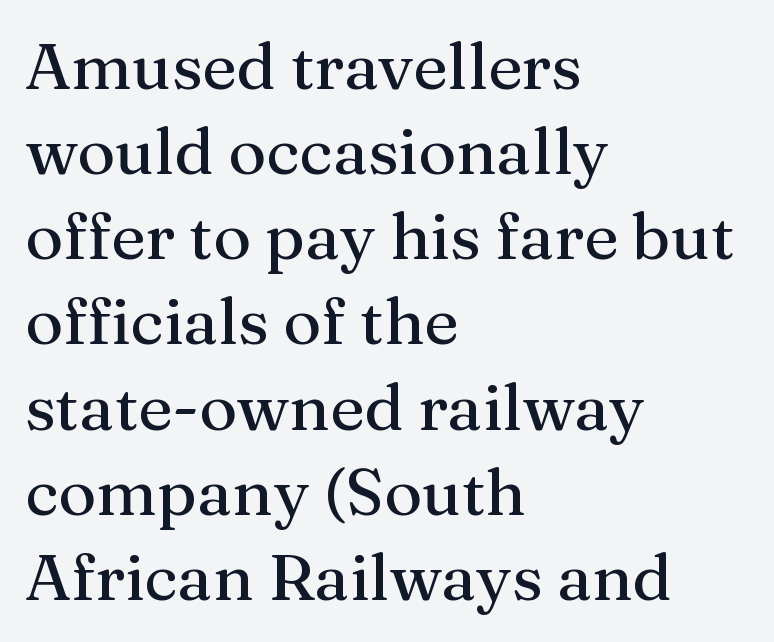
Q: Is the text italic (slanted)? A: No, it is upright.
Q: Is the typeface a serif or a sans-serif typeface? A: Serif.
Q: Is the text underlined? A: No.
Q: How is the paragraph aligned? A: Left-aligned.
Q: Is the spacing between letters normal or unusually wide? A: Normal.
Q: Is the spacing between lines tight, normal or loose? A: Normal.
Q: Width (condensed, normal, or wide)? A: Normal.
Q: Stroke contrast? A: Medium.
Q: x-height? A: Medium.
Q: Monospaced? A: No.
